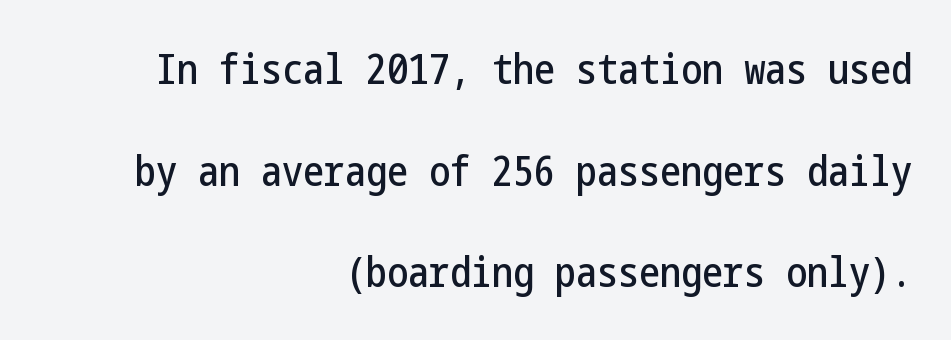
Any mark beneath the type? The region is blank. The lines are spread far apart with generous leading. The letters stand straight up with perfectly vertical stems. Serifs: no, the terminals of the letterforms are clean. Here the glyphs are tracked normally, forming tight word shapes. A student would call this right alignment; a typographer would say flush right, rag left.
